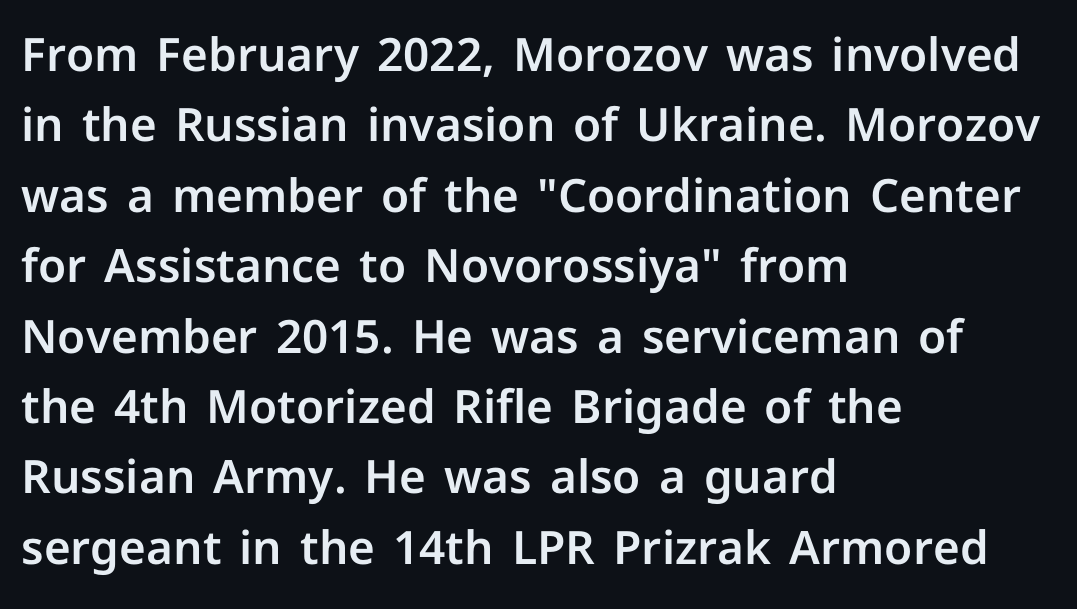
Q: Is the text italic (slanted)? A: No, it is upright.
Q: Is the typeface a serif or a sans-serif typeface? A: Sans-serif.
Q: Is the text underlined? A: No.
Q: How is the paragraph aligned? A: Left-aligned.
Q: Is the spacing between letters normal or unusually wide? A: Normal.
Q: Is the spacing between lines tight, normal or loose? A: Normal.
Q: Width (condensed, normal, or wide)? A: Normal.
Q: Stroke contrast? A: Low.
Q: x-height? A: Medium.
Q: Monospaced? A: No.
